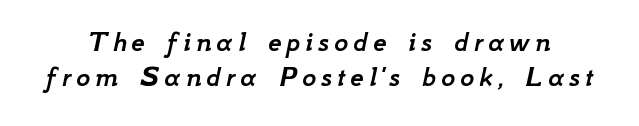
You could not count columns in this text — the font is proportionally spaced. The font's italic variant was chosen for this text. Words float on clear page, feet unadorned.
